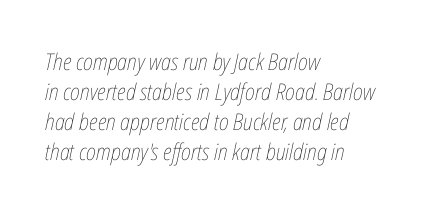
{"italic": "yes", "lean": "right", "slant_degrees": 12, "bold": "no", "underline": "no", "align": "left", "line_spacing": "normal", "line_spacing_ratio": 1.31, "letter_spacing": "normal", "letter_spacing_em": 0.0, "glyph_px": 23}
